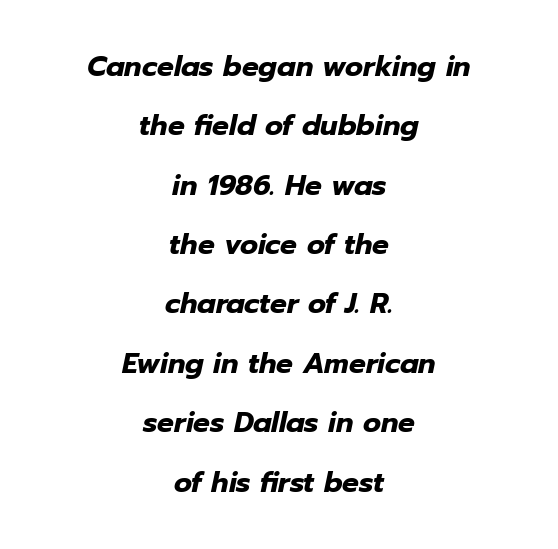
The image shows 28 px heavy type, italic (leaning right); set centered, loose line spacing (2.12x), normal letter spacing, not underlined; low stroke contrast and a medium x-height.
